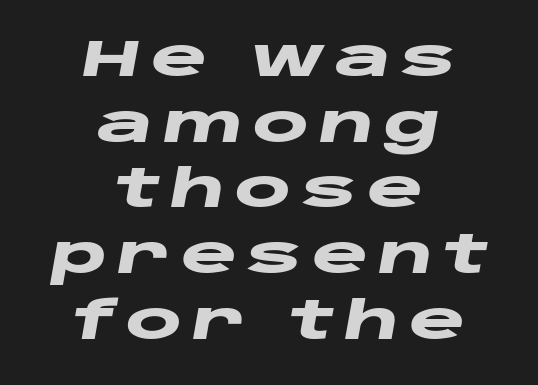
{"italic": "yes", "lean": "right", "slant_degrees": 10, "bold": "yes", "weight": "heavy", "width": "wide", "stroke_contrast": "low", "x_height": "large", "monospaced": "no", "underline": "no", "align": "center", "line_spacing_ratio": 1.24, "glyph_px": 53}
